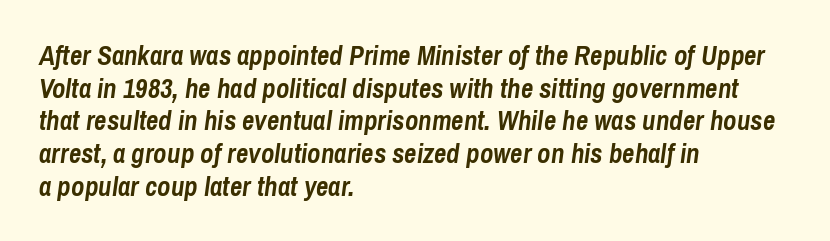
The image shows 27 px bold type, italic (leaning right); set left-aligned, line spacing 1.21x, normal letter spacing, not underlined.
